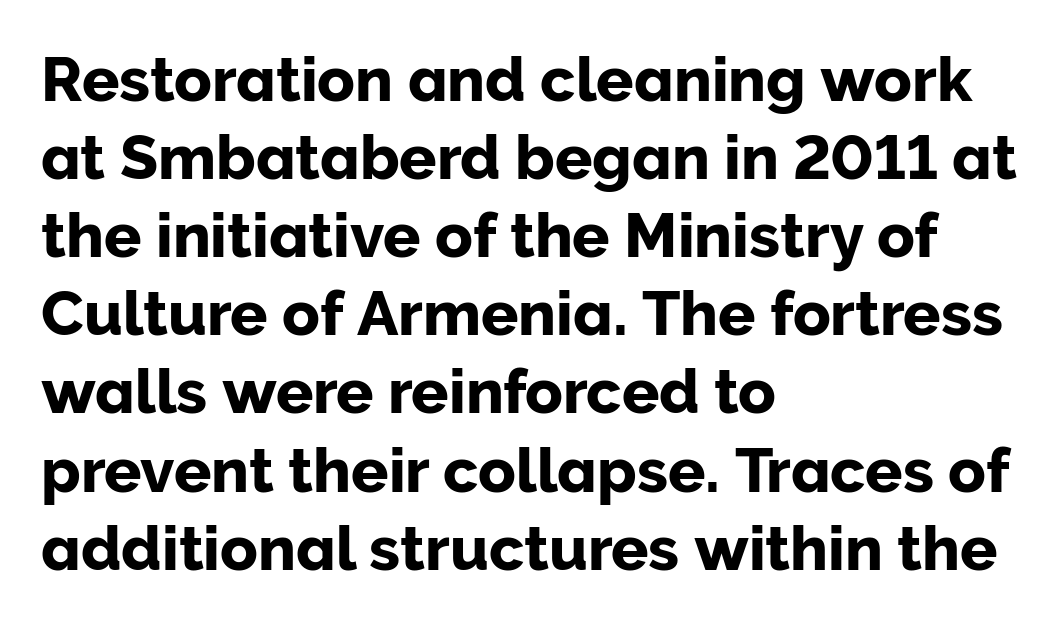
The image shows 62 px sans-serif type, upright; set left-aligned, normal line spacing (1.26x), normal letter spacing, not underlined; low stroke contrast and a medium x-height.
